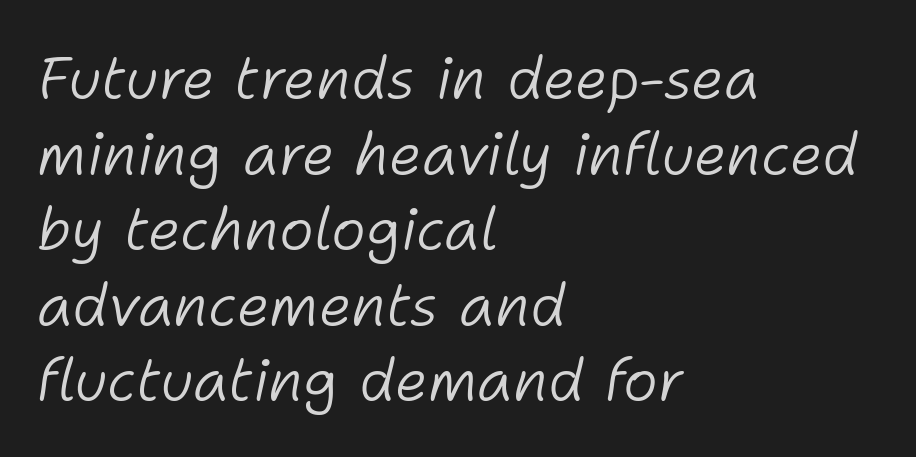
Q: Is the text bold? A: No.
Q: Is the text italic (slanted)? A: Yes, it leans right by about 11 degrees.
Q: Is the text underlined? A: No.
Q: How is the paragraph aligned? A: Left-aligned.
Q: Is the spacing between letters normal or unusually wide? A: Normal.
Q: Is the spacing between lines tight, normal or loose? A: Normal.
Q: Width (condensed, normal, or wide)? A: Normal.
Q: Stroke contrast? A: Low.
Q: x-height? A: Medium.
Q: Monospaced? A: No.
